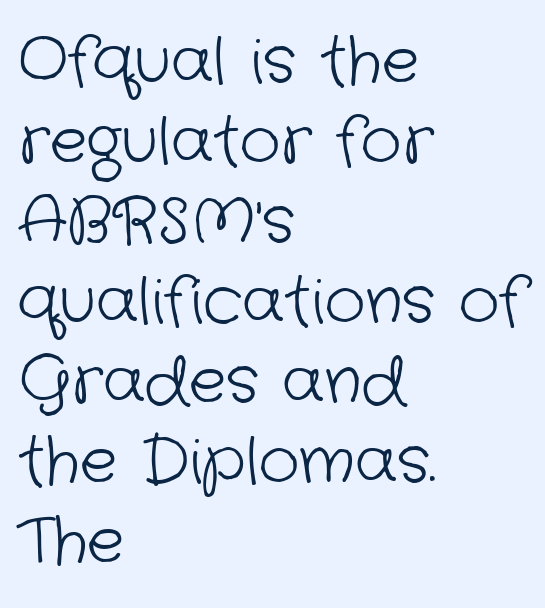
{"serif": "no", "bold": "no", "weight": "light", "width": "normal", "stroke_contrast": "low", "x_height": "medium", "monospaced": "no", "underline": "no", "align": "left", "line_spacing": "normal", "line_spacing_ratio": 1.27, "letter_spacing": "normal", "letter_spacing_em": 0.0, "glyph_px": 63}
